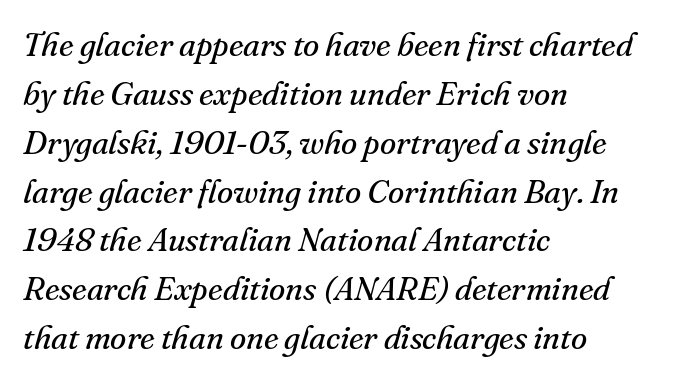
Q: Is the text bold? A: No.
Q: Is the text italic (slanted)? A: Yes, it leans right by about 16 degrees.
Q: Is the typeface a serif or a sans-serif typeface? A: Serif.
Q: Is the text underlined? A: No.
Q: How is the paragraph aligned? A: Left-aligned.
Q: Is the spacing between letters normal or unusually wide? A: Normal.
Q: Is the spacing between lines tight, normal or loose? A: Normal.
Q: Width (condensed, normal, or wide)? A: Normal.
Q: Stroke contrast? A: Medium.
Q: x-height? A: Small.
Q: Monospaced? A: No.
